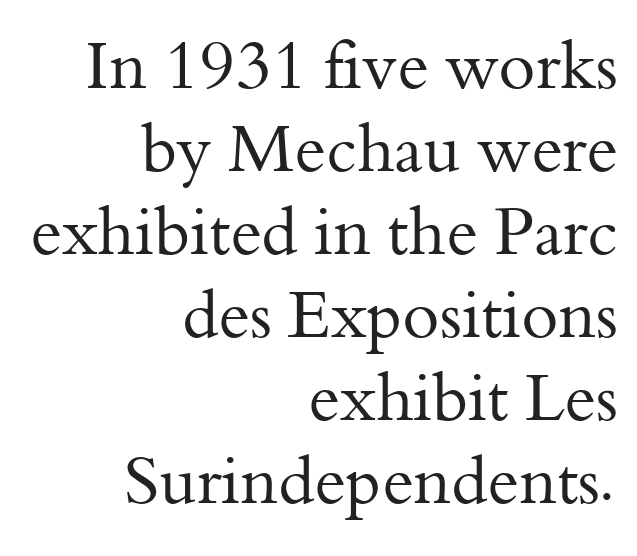
{"serif": "yes", "italic": "no", "bold": "no", "weight": "regular", "width": "normal", "stroke_contrast": "medium", "x_height": "small", "monospaced": "no", "underline": "no", "align": "right", "line_spacing_ratio": 1.24, "letter_spacing": "normal", "letter_spacing_em": 0.0, "glyph_px": 67}
